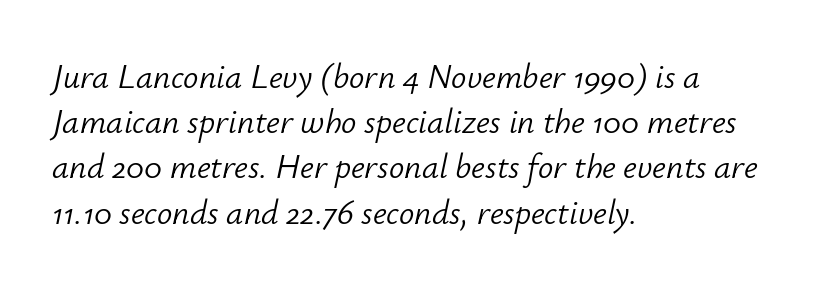
The image shows 34 px light type, italic (leaning right); set left-aligned, normal line spacing (1.33x), normal letter spacing, not underlined; low stroke contrast and a small x-height.
